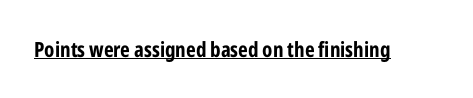
The image shows 21 px bold type, upright; set normal letter spacing, underlined.
